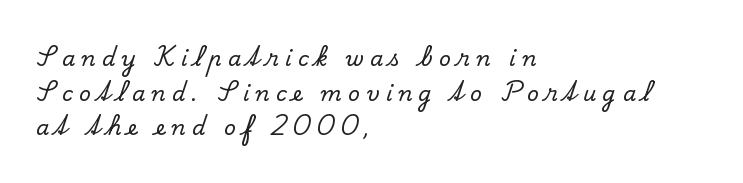
The image shows 21 px text type; set left-aligned, normal line spacing (1.65x), unusually wide letter spacing (+0.3 em), not underlined.
